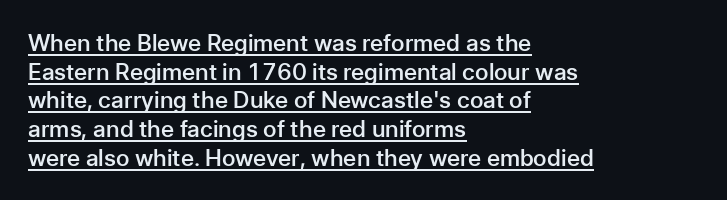
The typesetting leans somewhat heavy: a semibold. Does extra space separate the letters? No, they use regular spacing. Check the space under the baseline: a stroke is drawn there. A classic flush-left, rag-right setting is used for this passage.
